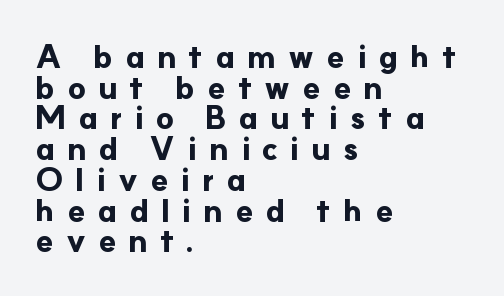
{"serif": "no", "italic": "no", "bold": "yes", "weight": "bold", "width": "normal", "stroke_contrast": "low", "x_height": "small", "monospaced": "no", "underline": "no", "align": "left", "line_spacing": "tight", "line_spacing_ratio": 0.96, "letter_spacing": "wide", "letter_spacing_em": 0.37, "glyph_px": 32}
